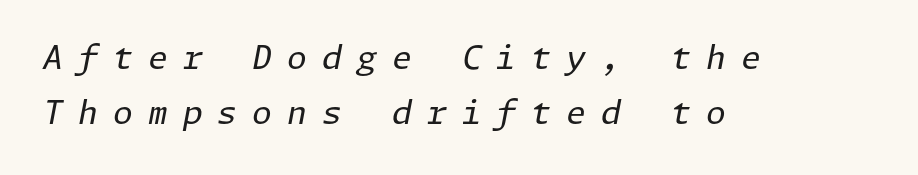
Q: Is the text bold? A: No.
Q: Is the text italic (slanted)? A: Yes, it leans right by about 11 degrees.
Q: Is the text underlined? A: No.
Q: How is the paragraph aligned? A: Left-aligned.
Q: Is the spacing between letters normal or unusually wide? A: Unusually wide.
Q: Width (condensed, normal, or wide)? A: Normal.
Q: Stroke contrast? A: Low.
Q: x-height? A: Medium.
